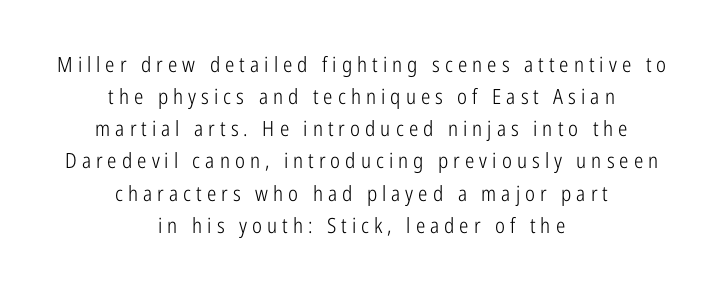
Q: Is the text bold? A: No.
Q: Is the text italic (slanted)? A: No, it is upright.
Q: Is the text underlined? A: No.
Q: How is the paragraph aligned? A: Centered.
Q: Is the spacing between letters normal or unusually wide? A: Unusually wide.
Q: Is the spacing between lines tight, normal or loose? A: Normal.
